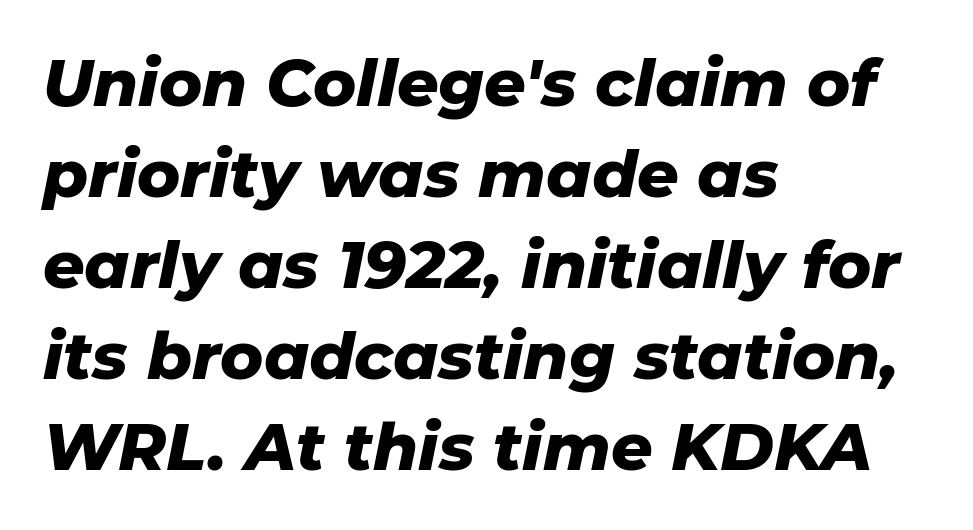
Q: Is the text bold? A: Yes.
Q: Is the text italic (slanted)? A: Yes, it leans right by about 11 degrees.
Q: Is the text underlined? A: No.
Q: How is the paragraph aligned? A: Left-aligned.
Q: Is the spacing between letters normal or unusually wide? A: Normal.
Q: Is the spacing between lines tight, normal or loose? A: Normal.
Q: Width (condensed, normal, or wide)? A: Normal.
Q: Stroke contrast? A: Low.
Q: x-height? A: Medium.
Q: Monospaced? A: No.
